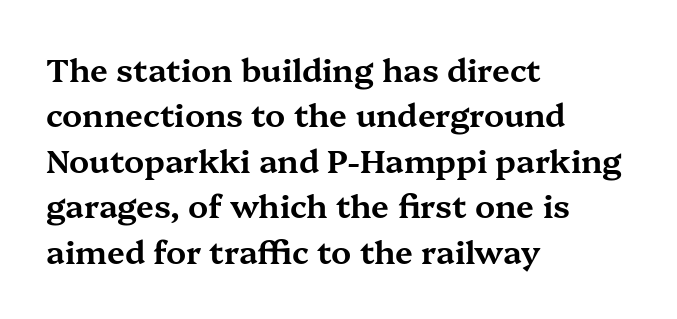
The image shows 32 px wide serif type, upright; set left-aligned, normal line spacing (1.42x), normal letter spacing, not underlined; medium stroke contrast and a medium x-height.
